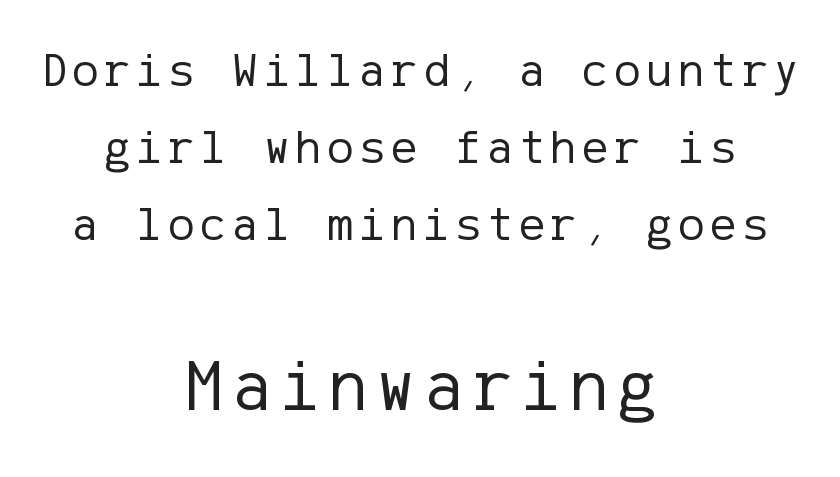
Only glyphs here, with clear space below each row. The cut favours lightness, reaching ordinary text weight at its darkest. The lines are quadded center. Nope, not italic — everything's standing straight. The leading is moderate, giving the passage an even texture.
